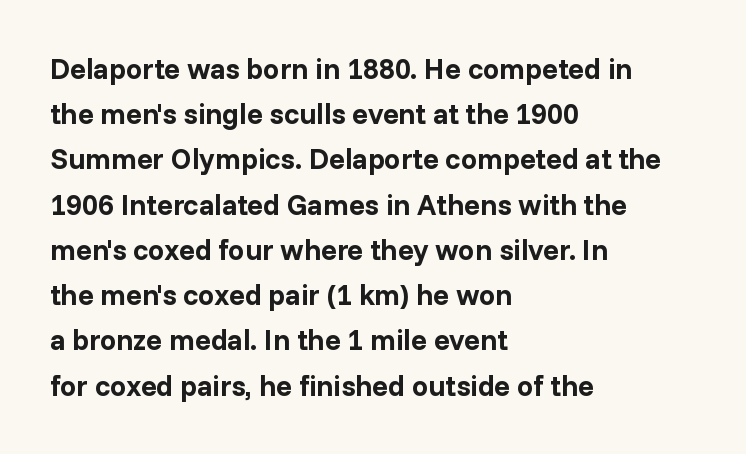
{"serif": "no", "italic": "no", "bold": "yes", "weight": "bold", "width": "normal", "stroke_contrast": "low", "x_height": "medium", "monospaced": "no", "underline": "no", "align": "left", "line_spacing": "normal", "line_spacing_ratio": 1.56, "letter_spacing": "normal", "letter_spacing_em": 0.0, "glyph_px": 29}
